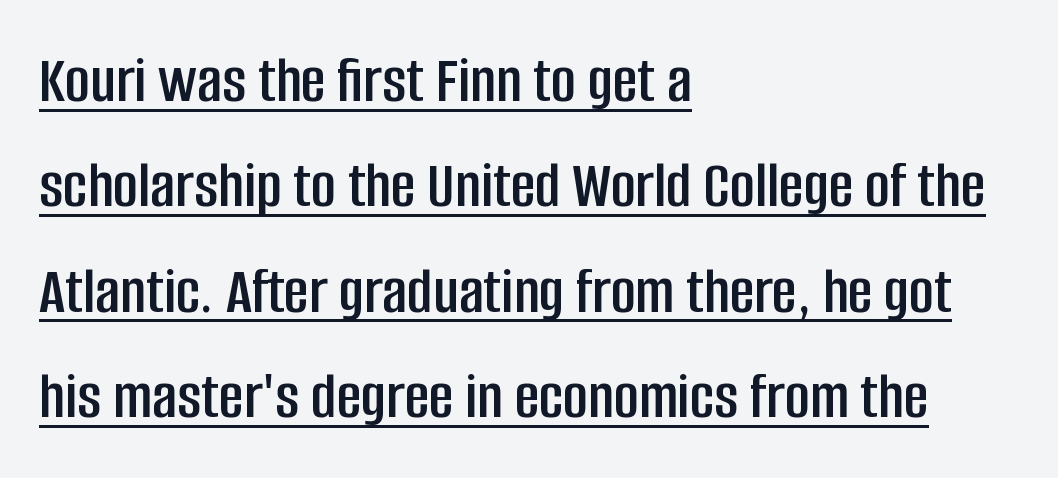
Q: Is the text italic (slanted)? A: No, it is upright.
Q: Is the typeface a serif or a sans-serif typeface? A: Sans-serif.
Q: Is the text underlined? A: Yes.
Q: How is the paragraph aligned? A: Left-aligned.
Q: Is the spacing between letters normal or unusually wide? A: Normal.
Q: Is the spacing between lines tight, normal or loose? A: Normal.
Q: Width (condensed, normal, or wide)? A: Condensed.
Q: Stroke contrast? A: Low.
Q: x-height? A: Large.
Q: Monospaced? A: No.
